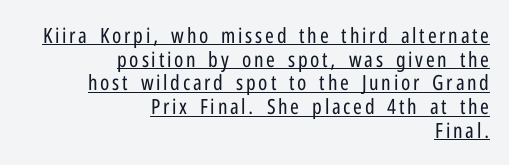
Q: Is the text bold? A: No.
Q: Is the text italic (slanted)? A: No, it is upright.
Q: Is the text underlined? A: Yes.
Q: How is the paragraph aligned? A: Right-aligned.
Q: Is the spacing between lines tight, normal or loose? A: Tight.
